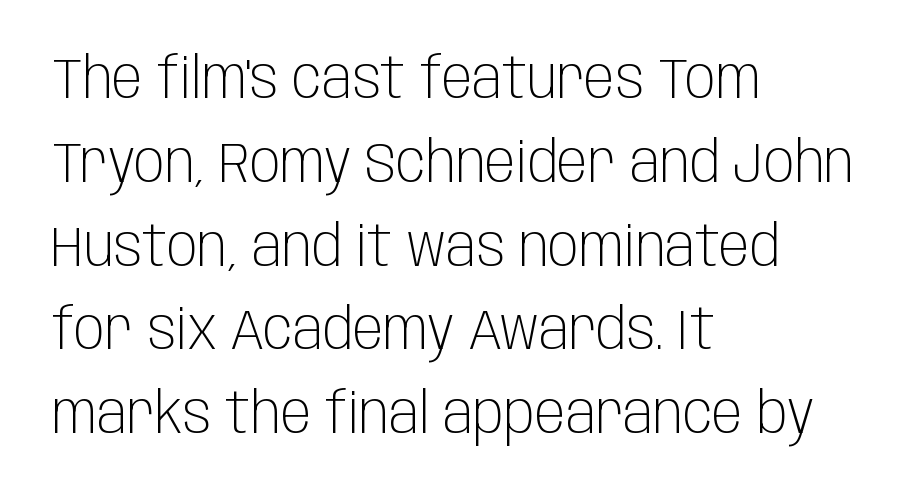
{"serif": "no", "italic": "no", "bold": "no", "weight": "light", "width": "condensed", "stroke_contrast": "low", "x_height": "large", "monospaced": "no", "underline": "no", "align": "left", "line_spacing": "normal", "line_spacing_ratio": 1.47, "letter_spacing": "normal", "letter_spacing_em": 0.0, "glyph_px": 57}
